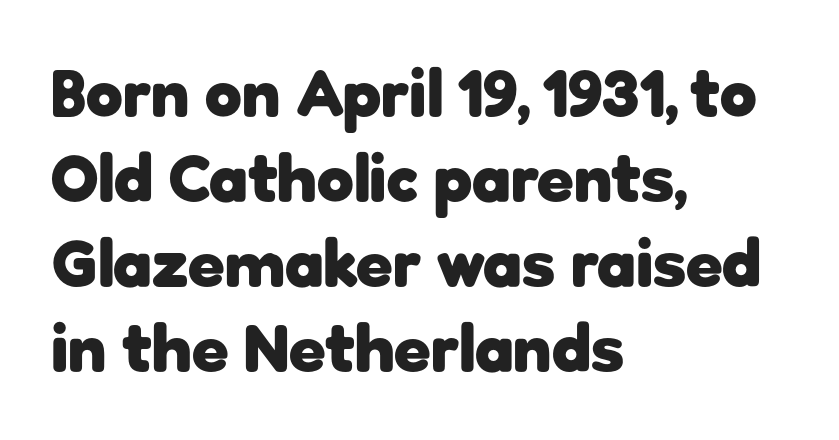
{"serif": "no", "italic": "no", "bold": "yes", "weight": "heavy", "width": "normal", "stroke_contrast": "low", "x_height": "medium", "monospaced": "no", "underline": "no", "align": "left", "line_spacing": "normal", "line_spacing_ratio": 1.27, "letter_spacing": "normal", "letter_spacing_em": 0.0, "glyph_px": 67}
